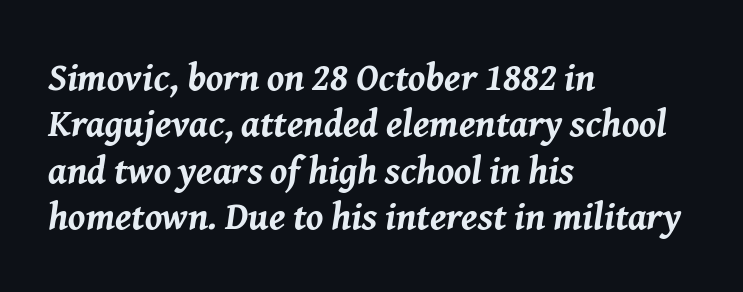
Q: Is the text bold? A: Yes.
Q: Is the text italic (slanted)? A: Yes, it leans right by about 8 degrees.
Q: Is the text underlined? A: No.
Q: How is the paragraph aligned? A: Left-aligned.
Q: Is the spacing between letters normal or unusually wide? A: Normal.
Q: Width (condensed, normal, or wide)? A: Normal.
Q: Stroke contrast? A: Medium.
Q: x-height? A: Medium.
Q: Monospaced? A: No.
